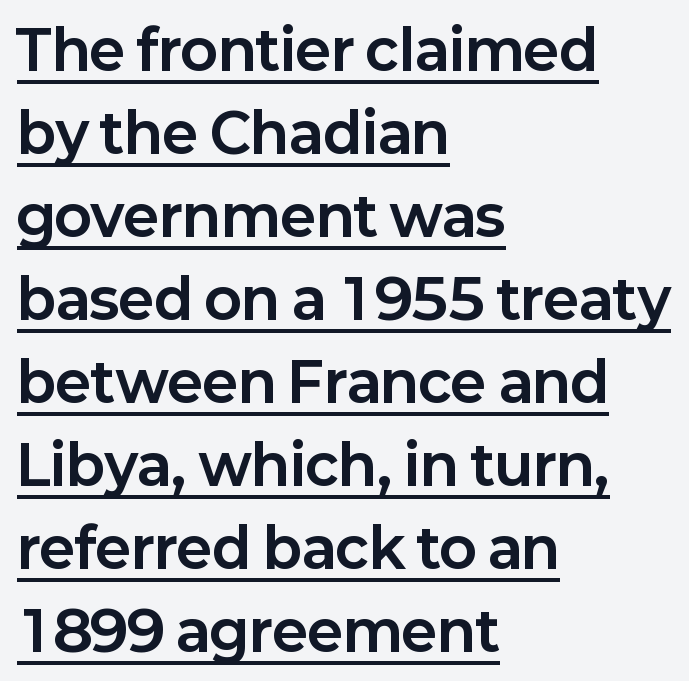
Q: Is the text bold? A: Yes.
Q: Is the text italic (slanted)? A: No, it is upright.
Q: Is the typeface a serif or a sans-serif typeface? A: Sans-serif.
Q: Is the text underlined? A: Yes.
Q: How is the paragraph aligned? A: Left-aligned.
Q: Is the spacing between letters normal or unusually wide? A: Normal.
Q: Is the spacing between lines tight, normal or loose? A: Normal.
Q: Width (condensed, normal, or wide)? A: Normal.
Q: Stroke contrast? A: Low.
Q: x-height? A: Medium.
Q: Monospaced? A: No.
